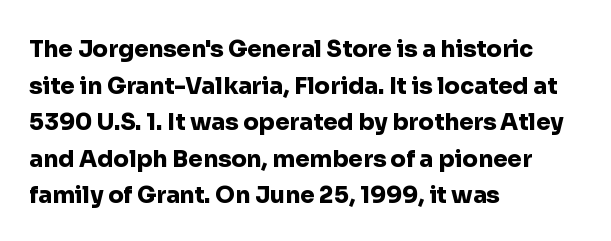
Q: Is the text bold? A: Yes.
Q: Is the text italic (slanted)? A: No, it is upright.
Q: Is the text underlined? A: No.
Q: How is the paragraph aligned? A: Left-aligned.
Q: Is the spacing between letters normal or unusually wide? A: Normal.
Q: Is the spacing between lines tight, normal or loose? A: Normal.
